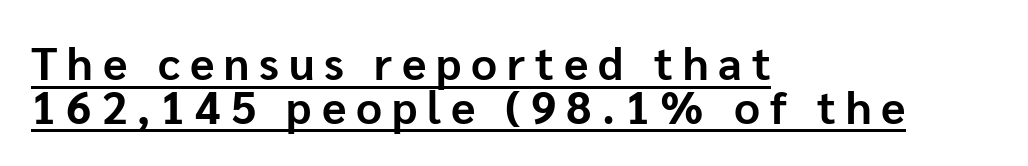
{"serif": "no", "italic": "no", "bold": "yes", "weight": "bold", "width": "normal", "stroke_contrast": "low", "x_height": "medium", "monospaced": "no", "underline": "yes", "align": "left", "line_spacing": "tight", "line_spacing_ratio": 0.97, "letter_spacing": "wide", "letter_spacing_em": 0.22, "glyph_px": 45}
